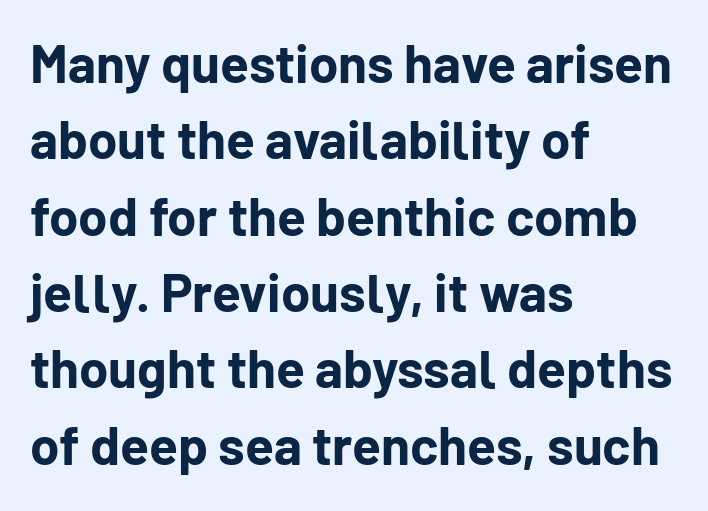
Q: Is the text bold? A: Yes.
Q: Is the text italic (slanted)? A: No, it is upright.
Q: Is the typeface a serif or a sans-serif typeface? A: Sans-serif.
Q: Is the text underlined? A: No.
Q: How is the paragraph aligned? A: Left-aligned.
Q: Is the spacing between letters normal or unusually wide? A: Normal.
Q: Is the spacing between lines tight, normal or loose? A: Normal.
Q: Width (condensed, normal, or wide)? A: Normal.
Q: Stroke contrast? A: Low.
Q: x-height? A: Medium.
Q: Monospaced? A: No.
